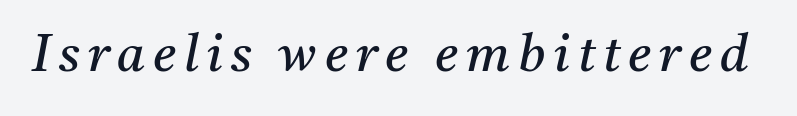
A serif font was chosen for this passage. This sample has the flowing, uneven cadence of proportional lettering. A clean baseline with only descenders dipping below it. Bold? No — there's no thickening of the strokes.
